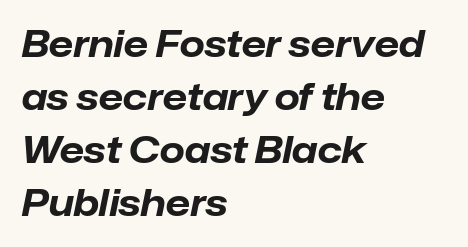
The face used here is proportionally spaced, like ordinary book or web type. Words float on clear page, feet unadorned. Is there much room between lines? A standard amount, neither cramped nor airy. Notice how the passage keeps a crisp vertical edge on the left only. Italic? Definitely — the glyphs are oblique. Emphasis by weight is at full strength: bold.
